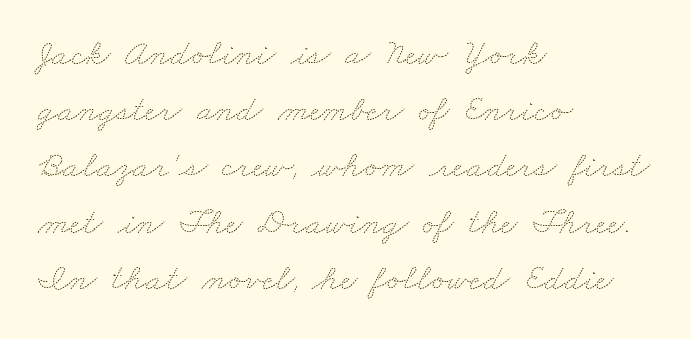
Q: Is the text bold? A: No.
Q: Is the text underlined? A: No.
Q: How is the paragraph aligned? A: Left-aligned.
Q: Is the spacing between letters normal or unusually wide? A: Normal.
Q: Is the spacing between lines tight, normal or loose? A: Normal.
Q: Width (condensed, normal, or wide)? A: Wide.
Q: Stroke contrast? A: Medium.
Q: x-height? A: Small.
Q: Monospaced? A: No.
